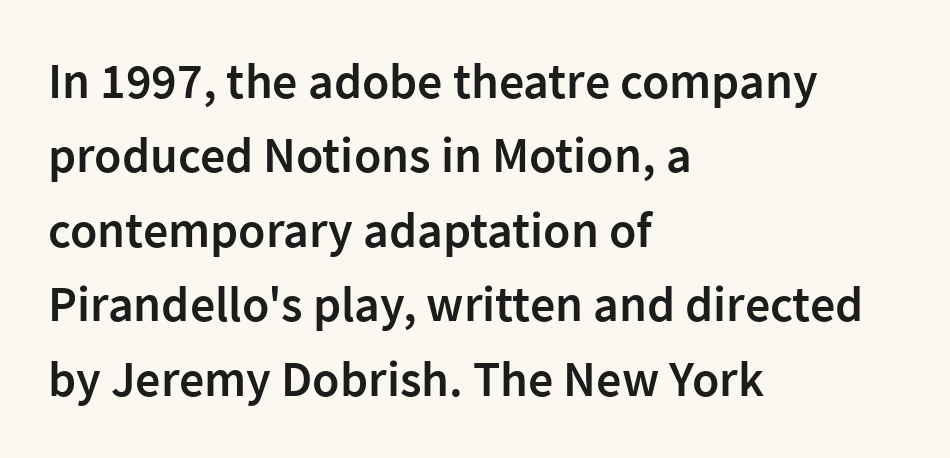
{"serif": "no", "italic": "no", "bold": "semi", "weight": "semibold", "width": "normal", "stroke_contrast": "low", "x_height": "medium", "monospaced": "no", "underline": "no", "align": "left", "line_spacing": "normal", "line_spacing_ratio": 1.49, "letter_spacing": "normal", "letter_spacing_em": 0.0, "glyph_px": 50}
